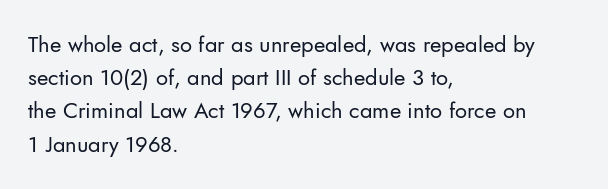
{"italic": "no", "bold": "no", "underline": "no", "align": "left", "line_spacing": "normal", "line_spacing_ratio": 1.51, "letter_spacing": "normal", "letter_spacing_em": 0.0, "glyph_px": 22}
